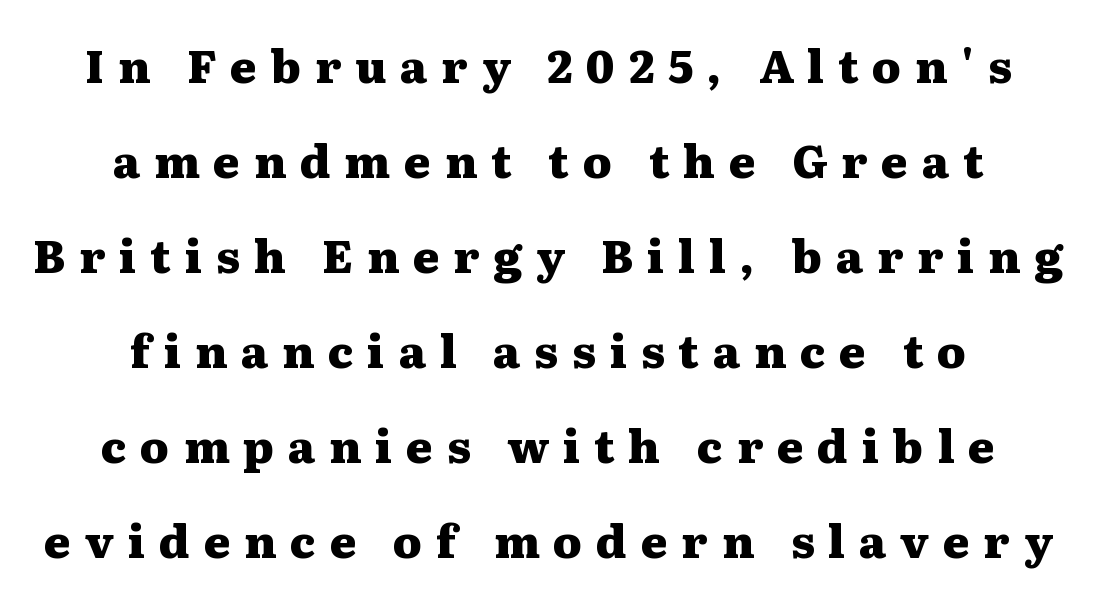
Q: Is the text bold? A: Yes.
Q: Is the text italic (slanted)? A: No, it is upright.
Q: Is the typeface a serif or a sans-serif typeface? A: Serif.
Q: Is the text underlined? A: No.
Q: How is the paragraph aligned? A: Centered.
Q: Is the spacing between letters normal or unusually wide? A: Unusually wide.
Q: Is the spacing between lines tight, normal or loose? A: Loose.
Q: Width (condensed, normal, or wide)? A: Wide.
Q: Stroke contrast? A: Medium.
Q: x-height? A: Medium.
Q: Monospaced? A: No.
